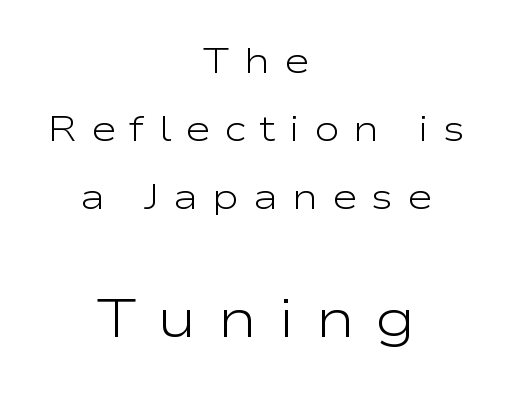
Q: Is the text bold? A: No.
Q: Is the text italic (slanted)? A: No, it is upright.
Q: Is the typeface a serif or a sans-serif typeface? A: Sans-serif.
Q: Is the text underlined? A: No.
Q: How is the paragraph aligned? A: Centered.
Q: Is the spacing between letters normal or unusually wide? A: Unusually wide.
Q: Is the spacing between lines tight, normal or loose? A: Loose.
Q: Which block of text is set in a larger size, the first (top) or the second (bottom)? A: The second (bottom) one.
Q: Width (condensed, normal, or wide)? A: Wide.
Q: Stroke contrast? A: Low.
Q: x-height? A: Medium.
Q: Monospaced? A: No.
